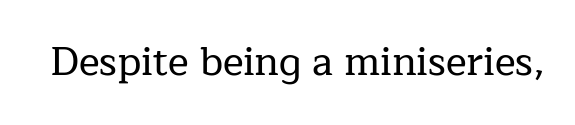
The image shows 39 px serif type, upright; set normal letter spacing, not underlined; low stroke contrast and a medium x-height.
